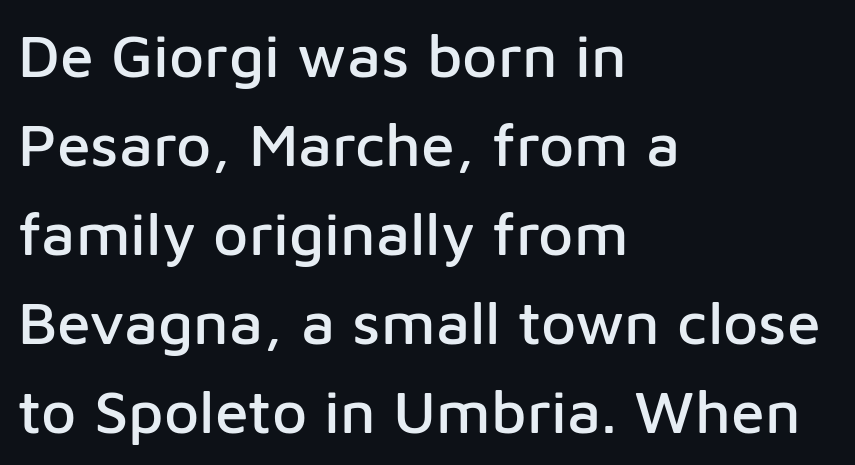
{"serif": "no", "italic": "no", "width": "normal", "stroke_contrast": "low", "x_height": "medium", "monospaced": "no", "underline": "no", "align": "left", "line_spacing": "normal", "line_spacing_ratio": 1.46, "letter_spacing": "normal", "letter_spacing_em": 0.0, "glyph_px": 61}
